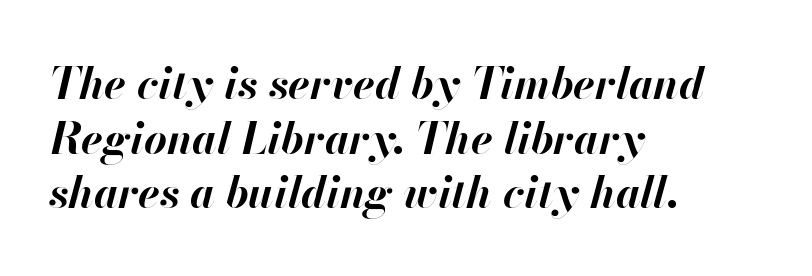
Strokes here are thick enough to call this a true bold. The specimen omits any rule beneath the text block's lines. Between one letter and the next there's only the usual sliver of space. The compositor pushed each line to the left boundary.
